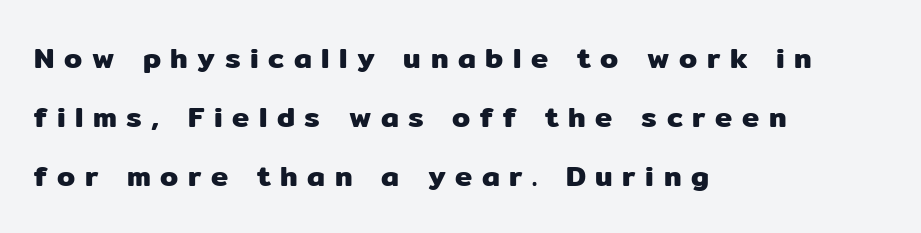
Q: Is the text italic (slanted)? A: No, it is upright.
Q: Is the typeface a serif or a sans-serif typeface? A: Sans-serif.
Q: Is the text underlined? A: No.
Q: How is the paragraph aligned? A: Left-aligned.
Q: Is the spacing between letters normal or unusually wide? A: Unusually wide.
Q: Is the spacing between lines tight, normal or loose? A: Loose.
Q: Width (condensed, normal, or wide)? A: Normal.
Q: Stroke contrast? A: Low.
Q: x-height? A: Medium.
Q: Monospaced? A: No.
